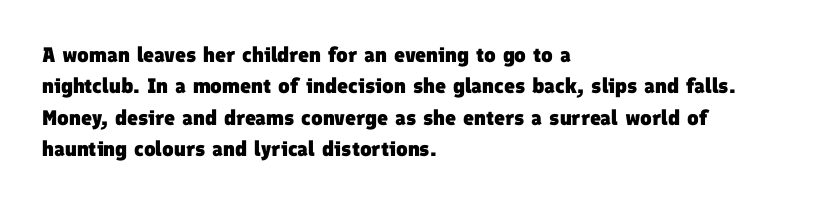
{"bold": "yes", "underline": "no", "align": "left", "line_spacing": "normal", "line_spacing_ratio": 1.5, "letter_spacing": "normal", "letter_spacing_em": 0.0, "glyph_px": 21}
